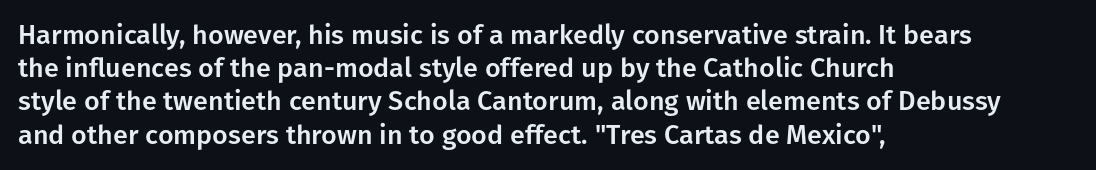
Every row of glyphs begins at an identical x-position on the left. These lines were composed using upright roman letters. Standard letterfit; no display-style spreading of the glyphs. The glyphs are unaccompanied by any horizontal stroke below them.
